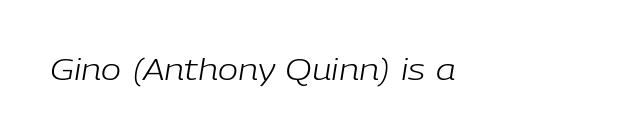
{"italic": "yes", "lean": "right", "slant_degrees": 9, "bold": "no", "weight": "light", "width": "normal", "stroke_contrast": "low", "x_height": "medium", "monospaced": "no", "underline": "no", "letter_spacing": "normal", "letter_spacing_em": 0.0, "glyph_px": 30}
